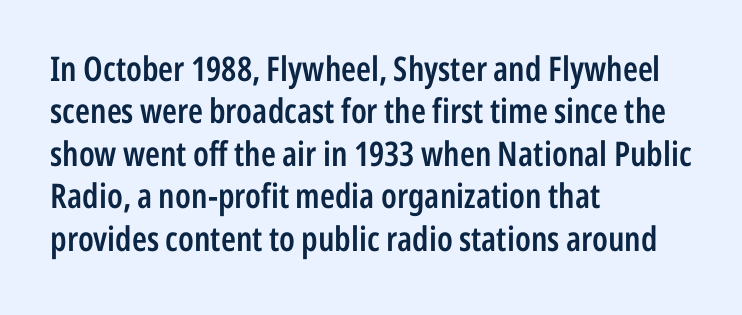
In terms of letterspacing, this is plain default setting. Semibold letterforms, between regular and bold. These lines stack with their left ends in a neat column. Decoration check: the copy has no underline. Notice how descenders clear the ascenders below comfortably — that's standard leading. The letters advance in unequal steps, a hallmark of proportional type.
